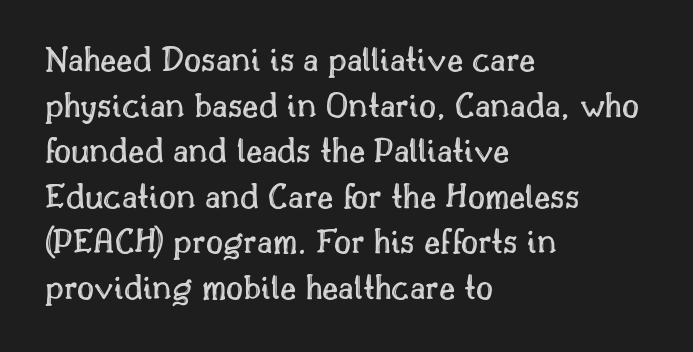
The specimen omits any rule beneath the text block's lines. The rendering uses natural spacing where letterforms have individual widths. Notice how the stems are strictly vertical — no italics here. The type is set solid horizontally, with unmodified tracking. Line starts are locked; line ends wander.
